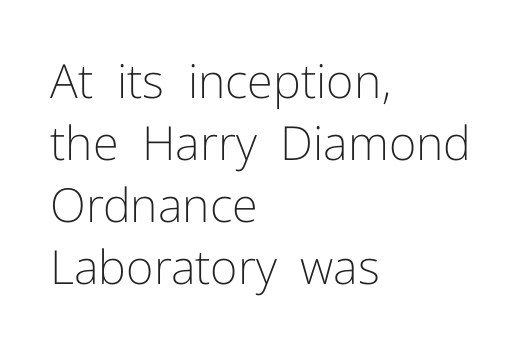
The image shows 47 px light sans-serif type, upright; set left-aligned, normal line spacing (1.32x), normal letter spacing, not underlined; low stroke contrast and a medium x-height.
